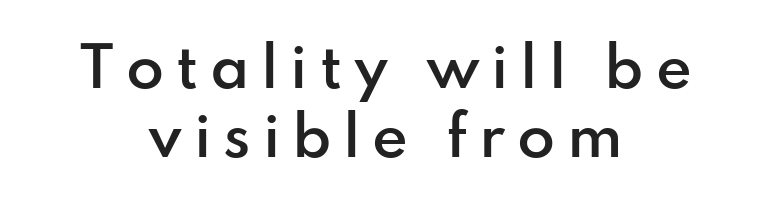
The image shows 55 px semibold sans-serif type, upright; set centered, normal line spacing (1.26x), unusually wide letter spacing (+0.21 em), not underlined; low stroke contrast and a small x-height.
